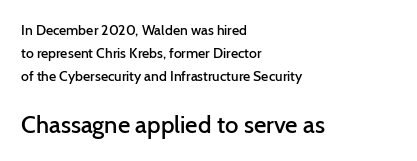
Q: Is the text bold? A: Semi-bold.
Q: Is the text italic (slanted)? A: No, it is upright.
Q: Is the text underlined? A: No.
Q: How is the paragraph aligned? A: Left-aligned.
Q: Is the spacing between letters normal or unusually wide? A: Normal.
Q: Is the spacing between lines tight, normal or loose? A: Normal.
Q: Which block of text is set in a larger size, the first (top) or the second (bottom)? A: The second (bottom) one.
